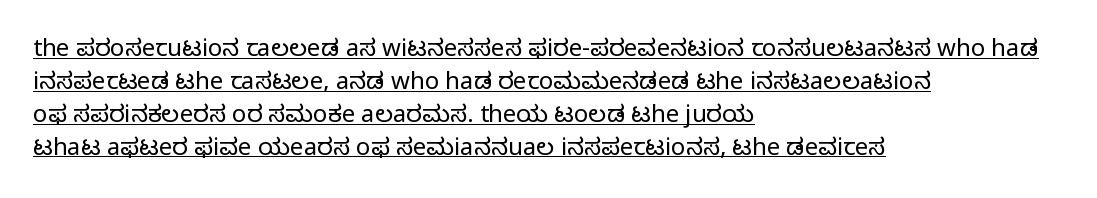
{"italic": "no", "bold": "no", "underline": "yes", "align": "left", "line_spacing": "normal", "line_spacing_ratio": 1.37, "letter_spacing": "normal", "letter_spacing_em": 0.0, "glyph_px": 24}
